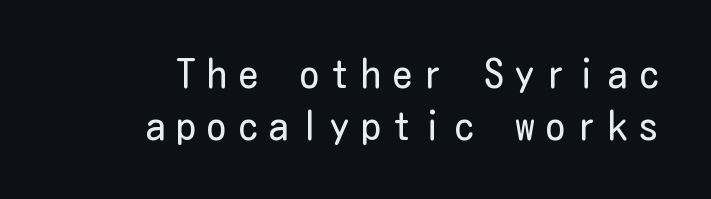
Q: Is the text bold? A: No.
Q: Is the text italic (slanted)? A: No, it is upright.
Q: Is the typeface a serif or a sans-serif typeface? A: Sans-serif.
Q: Is the text underlined? A: No.
Q: How is the paragraph aligned? A: Right-aligned.
Q: Is the spacing between letters normal or unusually wide? A: Unusually wide.
Q: Is the spacing between lines tight, normal or loose? A: Normal.
Q: Width (condensed, normal, or wide)? A: Condensed.
Q: Stroke contrast? A: Low.
Q: x-height? A: Medium.
